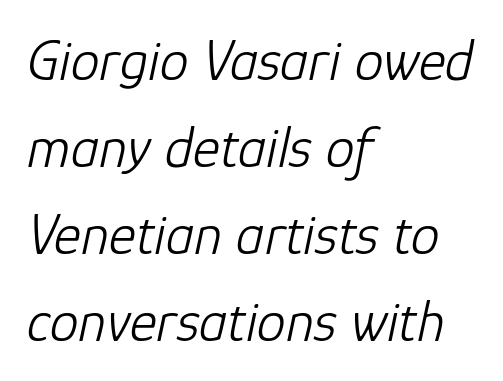
Q: Is the text bold? A: No.
Q: Is the text italic (slanted)? A: Yes, it leans right by about 12 degrees.
Q: Is the text underlined? A: No.
Q: How is the paragraph aligned? A: Left-aligned.
Q: Is the spacing between letters normal or unusually wide? A: Normal.
Q: Is the spacing between lines tight, normal or loose? A: Normal.
Q: Width (condensed, normal, or wide)? A: Normal.
Q: Stroke contrast? A: Low.
Q: x-height? A: Medium.
Q: Monospaced? A: No.
